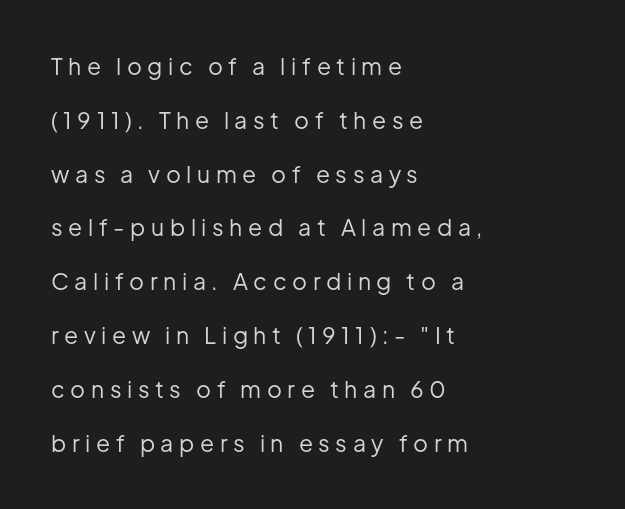
Tracking value appears strongly positive — letters spread wide. Line spacing here is loose. The type sits square on the baseline with zero lean. This rendering features lettering with no underline. The font sits on the lighter half of the weight spectrum, regular included. The typesetter chose a ragged-right arrangement here.
